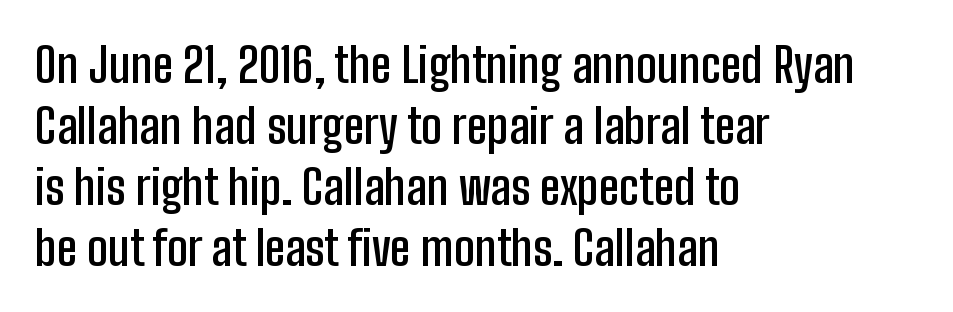
{"serif": "no", "italic": "no", "bold": "semi", "weight": "semibold", "width": "condensed", "stroke_contrast": "low", "x_height": "medium", "monospaced": "no", "underline": "no", "align": "left", "line_spacing": "normal", "line_spacing_ratio": 1.27, "letter_spacing": "normal", "letter_spacing_em": 0.0, "glyph_px": 48}
